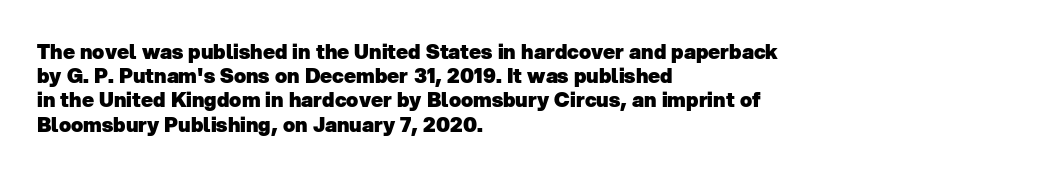
Q: Is the text bold? A: Yes.
Q: Is the text underlined? A: No.
Q: How is the paragraph aligned? A: Left-aligned.
Q: Is the spacing between letters normal or unusually wide? A: Normal.
